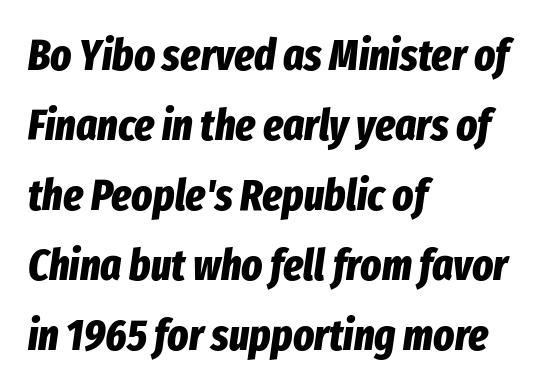
Notice how the stems are inclined rather than vertical — that's the hallmark of italics. Where is the straight margin? On the left. Regarding leading, the lines here are spaced in the standard way. The glyphs are unaccompanied by any horizontal stroke below them. Tracking value appears to be zero — textbook default spacing.
